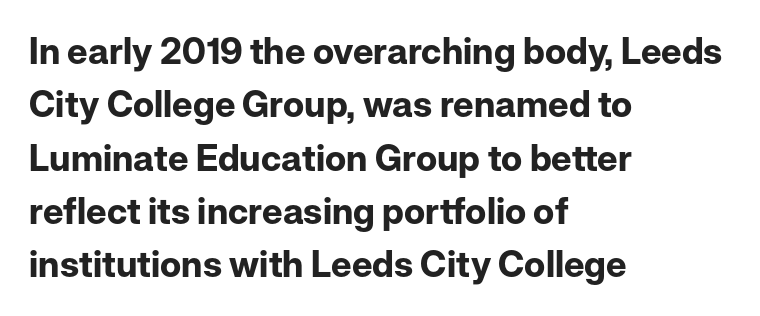
Q: Is the text bold? A: Yes.
Q: Is the text italic (slanted)? A: No, it is upright.
Q: Is the typeface a serif or a sans-serif typeface? A: Sans-serif.
Q: Is the text underlined? A: No.
Q: How is the paragraph aligned? A: Left-aligned.
Q: Is the spacing between letters normal or unusually wide? A: Normal.
Q: Is the spacing between lines tight, normal or loose? A: Normal.
Q: Width (condensed, normal, or wide)? A: Normal.
Q: Stroke contrast? A: Low.
Q: x-height? A: Medium.
Q: Monospaced? A: No.
